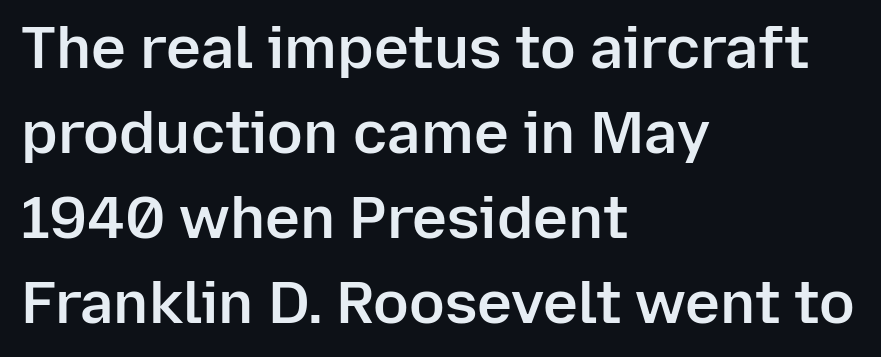
{"serif": "no", "italic": "no", "bold": "semi", "weight": "semibold", "width": "normal", "stroke_contrast": "low", "x_height": "medium", "monospaced": "no", "underline": "no", "align": "left", "line_spacing": "normal", "line_spacing_ratio": 1.44, "letter_spacing": "normal", "letter_spacing_em": 0.0, "glyph_px": 59}
